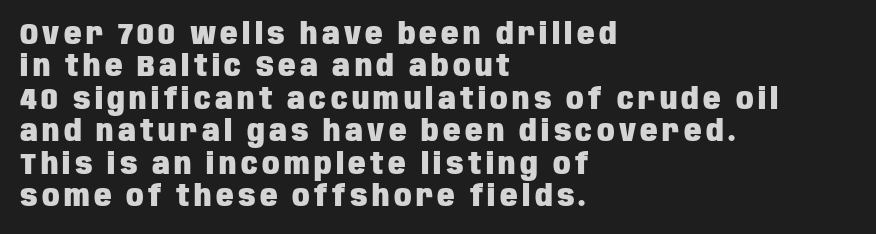
Q: Is the text bold? A: Yes.
Q: Is the text italic (slanted)? A: No, it is upright.
Q: Is the typeface a serif or a sans-serif typeface? A: Sans-serif.
Q: Is the text underlined? A: No.
Q: How is the paragraph aligned? A: Left-aligned.
Q: Is the spacing between lines tight, normal or loose? A: Tight.
Q: Width (condensed, normal, or wide)? A: Condensed.
Q: Stroke contrast? A: Low.
Q: x-height? A: Large.
Q: Monospaced? A: No.
